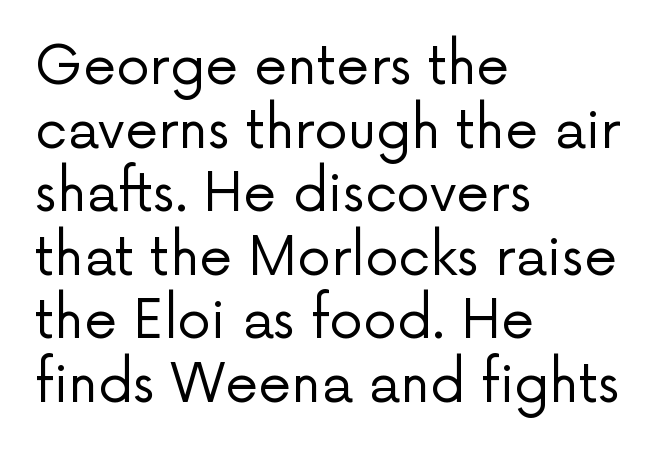
Q: Is the text bold? A: No.
Q: Is the text italic (slanted)? A: No, it is upright.
Q: Is the typeface a serif or a sans-serif typeface? A: Sans-serif.
Q: Is the text underlined? A: No.
Q: How is the paragraph aligned? A: Left-aligned.
Q: Is the spacing between letters normal or unusually wide? A: Normal.
Q: Width (condensed, normal, or wide)? A: Normal.
Q: Stroke contrast? A: Low.
Q: x-height? A: Medium.
Q: Monospaced? A: No.
